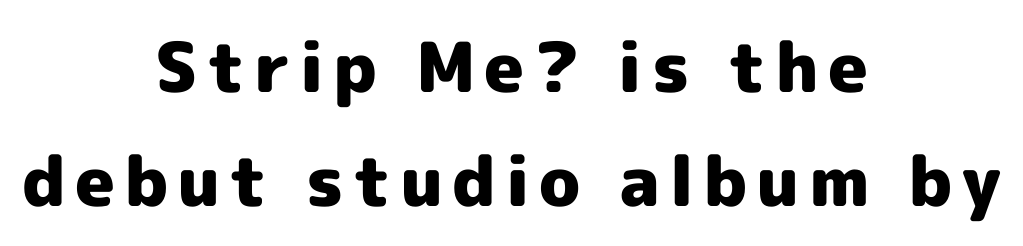
{"serif": "no", "italic": "no", "bold": "yes", "weight": "heavy", "width": "normal", "x_height": "medium", "monospaced": "no", "underline": "no", "align": "center", "line_spacing": "normal", "line_spacing_ratio": 1.65, "glyph_px": 69}
